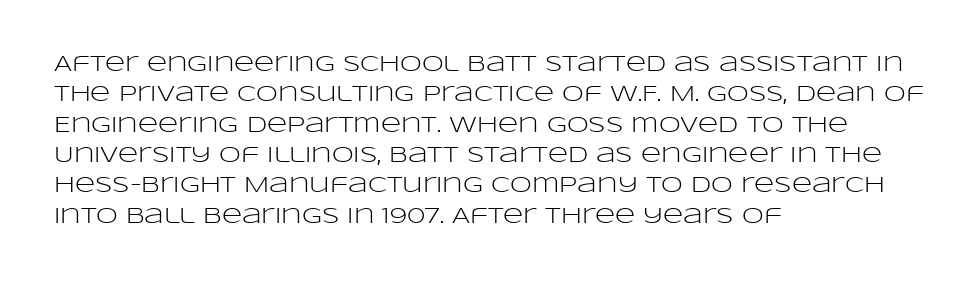
A quiet, ordinary-to-light weight characterises the typeface. The text block is weighted toward the left margin, trailing off unevenly rightward. This rendering leaves character spacing at its baseline value. Characters remain perfectly vertical along every line. The strip under each line holds only bare page.
